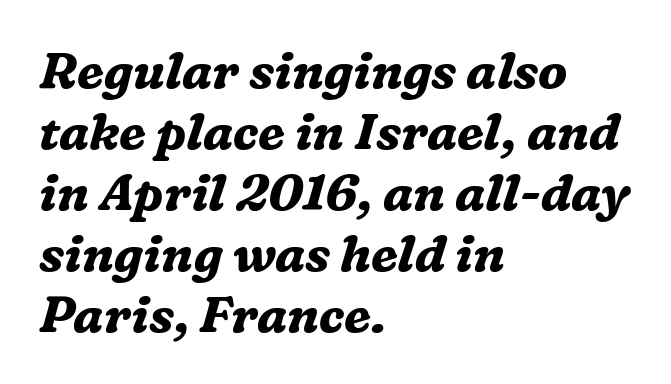
Tall strokes in this sample are angled rather than plumb. Look at the bottom of the vertical strokes: they flare into serifs here. No extra tracking has been applied to these lines. Notice how thick the strokes are: this is what a full bold looks like. Is the block centered? No — it sits flush against the left margin. The letters advance in unequal steps, a hallmark of proportional type.
